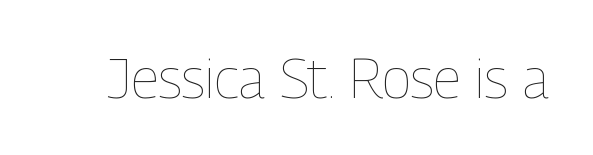
{"italic": "no", "bold": "no", "weight": "thin", "width": "condensed", "stroke_contrast": "low", "x_height": "medium", "monospaced": "no", "underline": "no", "letter_spacing": "normal", "letter_spacing_em": 0.0, "glyph_px": 55}
